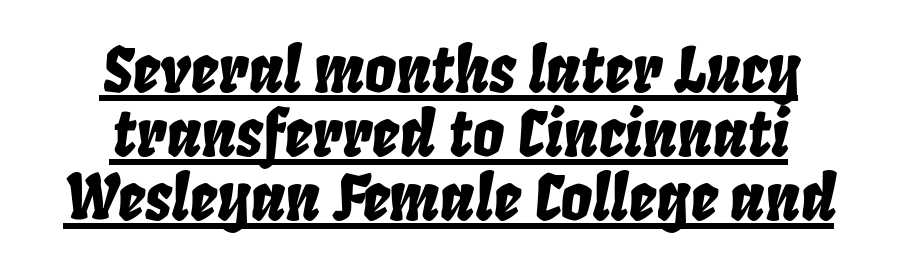
Q: Is the text italic (slanted)? A: Yes, it leans right by about 8 degrees.
Q: Is the text underlined? A: Yes.
Q: How is the paragraph aligned? A: Centered.
Q: Is the spacing between letters normal or unusually wide? A: Normal.
Q: Is the spacing between lines tight, normal or loose? A: Tight.
Q: Width (condensed, normal, or wide)? A: Condensed.
Q: Stroke contrast? A: Low.
Q: x-height? A: Large.
Q: Monospaced? A: No.
